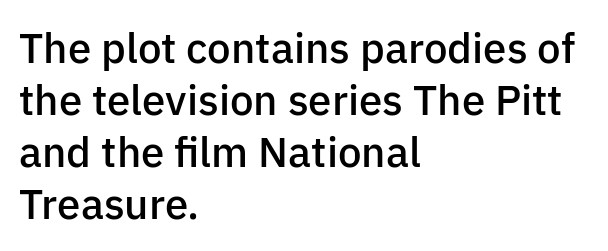
Stroke thickness is moderately raised; the sample reads as semibold. Note: no serifs on the glyphs. Left-aligned paragraph, ragged on the right. Nobody touched the tracking dial on this one. Letters rest on an invisible, unmarked baseline. A typesetter would mark this as roman, not italic.
